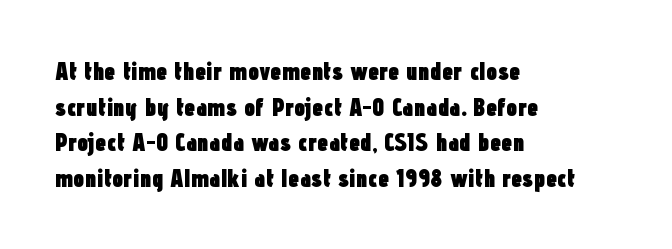
This rendering leaves character spacing at its baseline value. Any mark beneath the type? The region is blank. This is roman type, the default non-slanted kind. Pretty heavy lettering here — definitely bold. Notice how descenders clear the ascenders below comfortably — that's standard leading. All the whitespace from short lines collects on the right.
